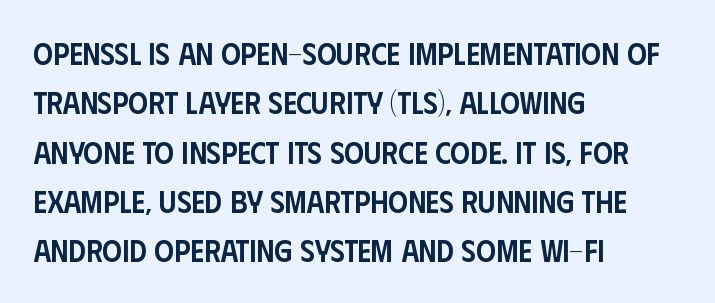
The glyphs have the mass of a demibold cut, below bold. These lines keep a tight, regular rhythm from letter to letter. Horizontal alignment here is leftward, the default for most running prose. Nope, not italic — everything's standing straight.
